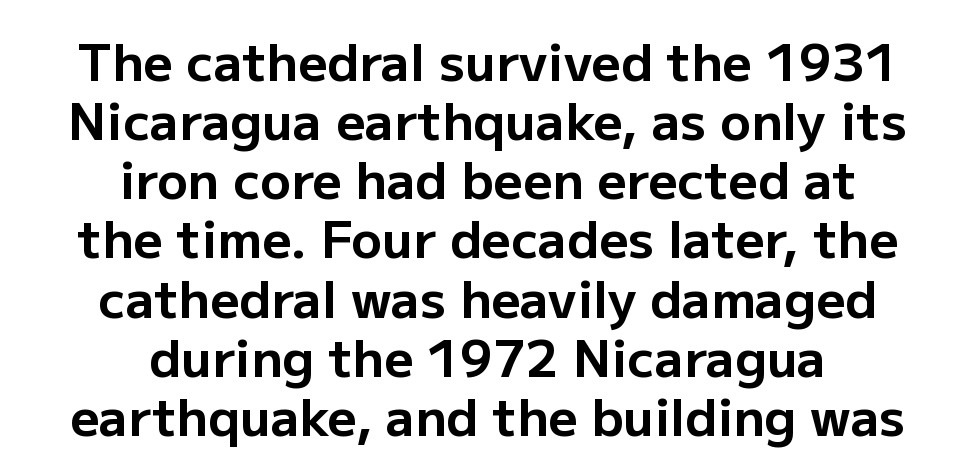
The image shows 51 px bold sans-serif type, upright; set centered, line spacing 1.16x, normal letter spacing, not underlined; low stroke contrast and a medium x-height.
